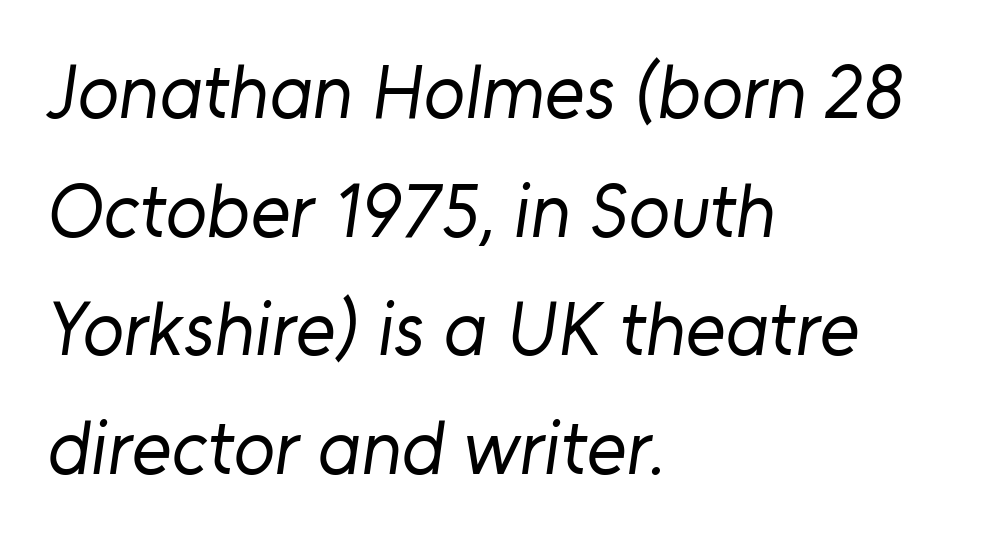
The image shows 76 px regular-weight sans-serif type; set left-aligned, normal line spacing (1.56x), normal letter spacing, not underlined; low stroke contrast and a medium x-height.
